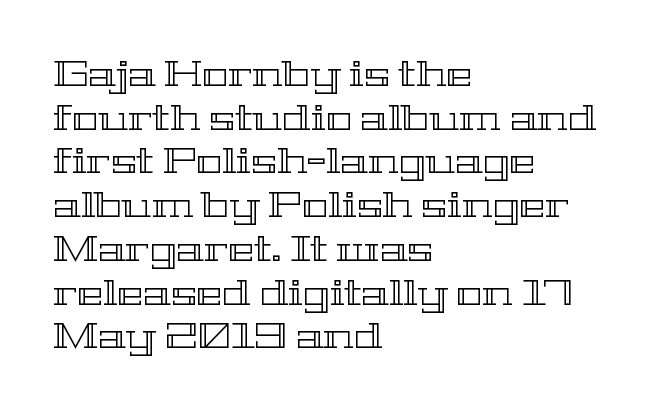
Q: Is the text italic (slanted)? A: No, it is upright.
Q: Is the text underlined? A: No.
Q: How is the paragraph aligned? A: Left-aligned.
Q: Is the spacing between letters normal or unusually wide? A: Normal.
Q: Is the spacing between lines tight, normal or loose? A: Normal.
Q: Width (condensed, normal, or wide)? A: Wide.
Q: x-height? A: Medium.
Q: Monospaced? A: No.
